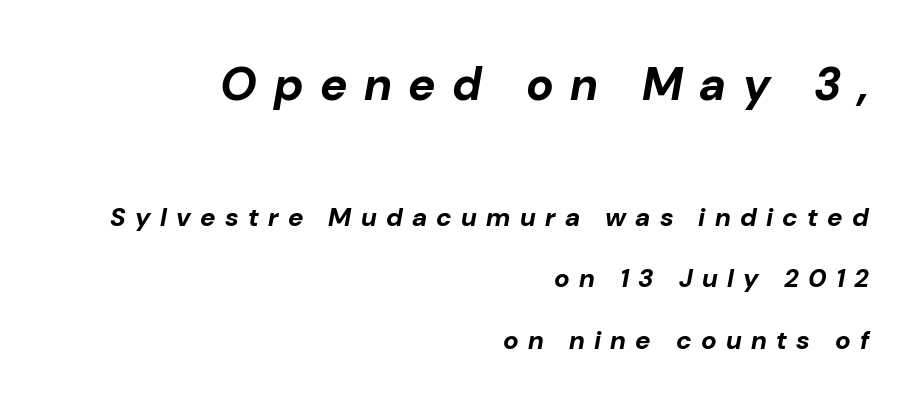
{"italic": "yes", "lean": "right", "slant_degrees": 10, "bold": "yes", "weight": "bold", "width": "normal", "stroke_contrast": "low", "x_height": "medium", "monospaced": "no", "underline": "no", "align": "right", "line_spacing": "loose", "line_spacing_ratio": 2.37, "letter_spacing": "wide", "letter_spacing_em": 0.36, "larger_block": "first", "size_ratio": 1.77, "glyph_px": 46}
